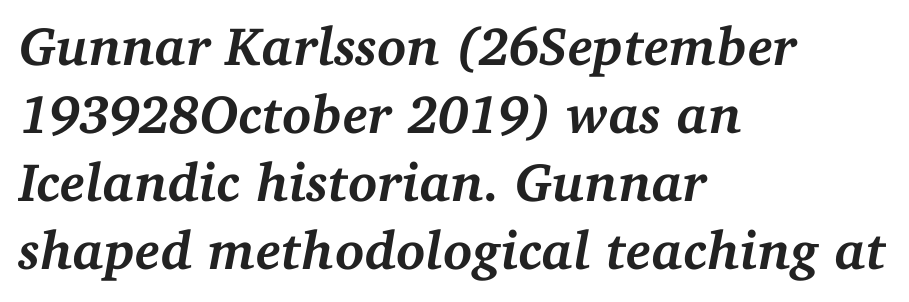
Caption: standard tracking, unaltered. Vertical spacing — default. Looks like regular typesetting: each glyph gets only the width it needs. Heavy, bold letterforms.
